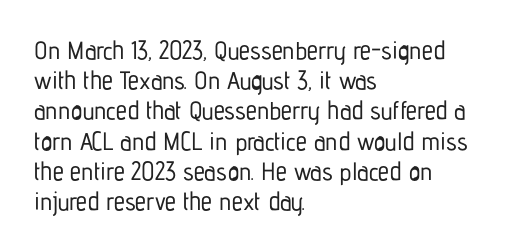
The image shows 25 px text type, upright; set left-aligned, line spacing 1.21x, normal letter spacing, not underlined.
